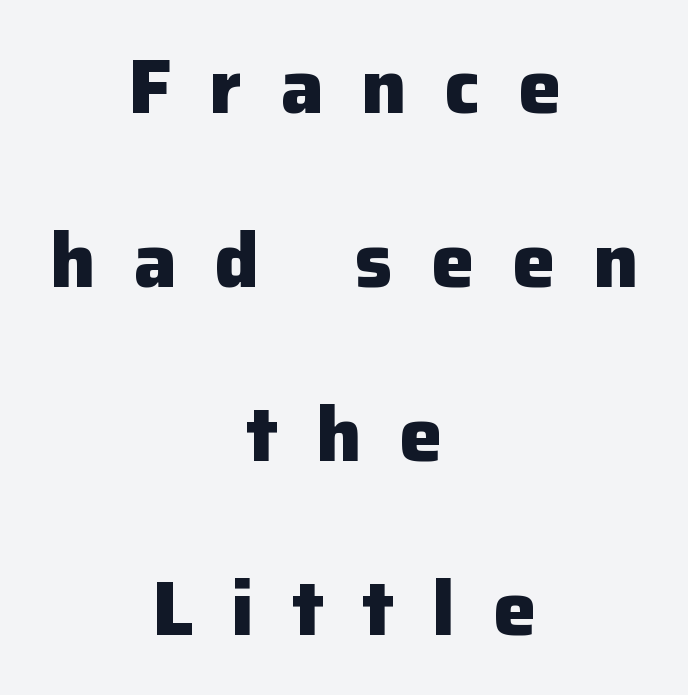
{"serif": "no", "italic": "no", "bold": "yes", "weight": "heavy", "width": "normal", "stroke_contrast": "low", "x_height": "medium", "monospaced": "no", "underline": "no", "align": "center", "line_spacing": "loose", "line_spacing_ratio": 2.26, "letter_spacing": "wide", "letter_spacing_em": 0.49, "glyph_px": 77}
